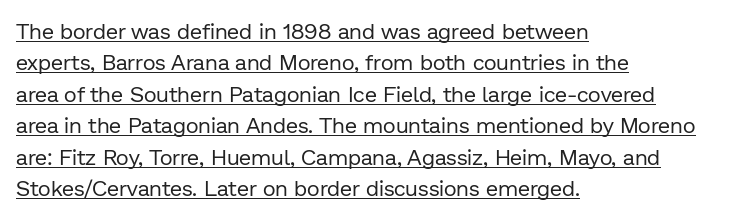
The weight would be labelled regular, book, light, or lighter still. Looks like someone drew a line under every word here. Line beginnings align vertically; line endings do not. This is roman type, the default non-slanted kind.
